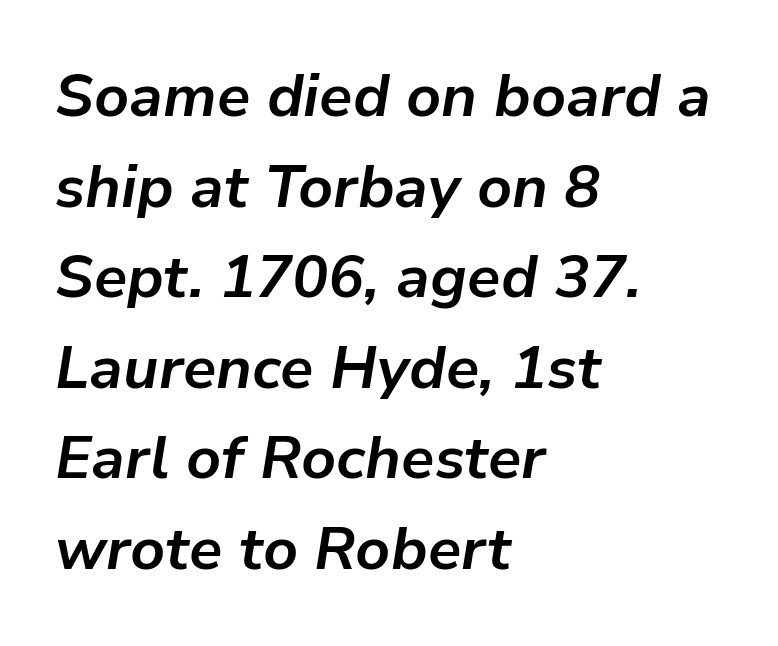
Q: Is the text bold? A: Yes.
Q: Is the text italic (slanted)? A: Yes, it leans right by about 9 degrees.
Q: Is the text underlined? A: No.
Q: How is the paragraph aligned? A: Left-aligned.
Q: Is the spacing between letters normal or unusually wide? A: Normal.
Q: Is the spacing between lines tight, normal or loose? A: Normal.
Q: Width (condensed, normal, or wide)? A: Normal.
Q: Stroke contrast? A: Low.
Q: x-height? A: Medium.
Q: Monospaced? A: No.
